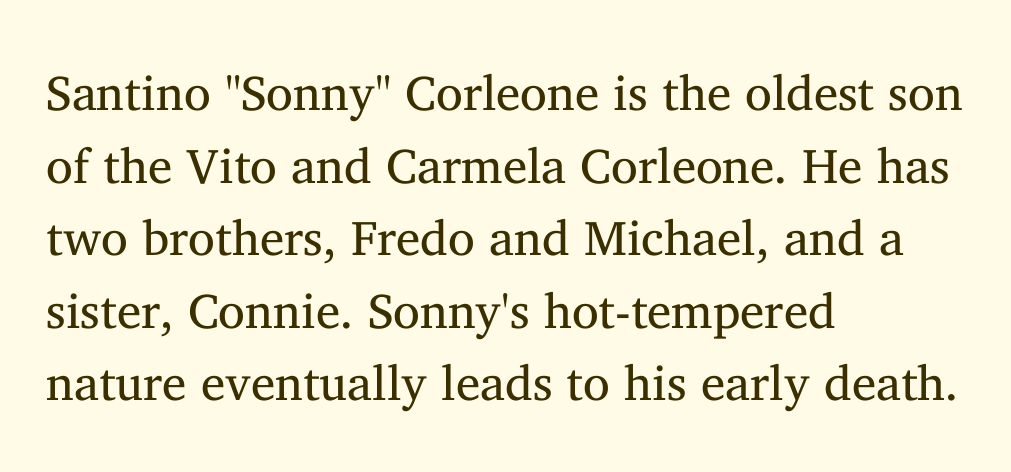
Q: Is the text bold? A: No.
Q: Is the text italic (slanted)? A: No, it is upright.
Q: Is the typeface a serif or a sans-serif typeface? A: Serif.
Q: Is the text underlined? A: No.
Q: How is the paragraph aligned? A: Left-aligned.
Q: Is the spacing between letters normal or unusually wide? A: Normal.
Q: Is the spacing between lines tight, normal or loose? A: Normal.
Q: Width (condensed, normal, or wide)? A: Normal.
Q: Stroke contrast? A: Medium.
Q: x-height? A: Medium.
Q: Monospaced? A: No.
